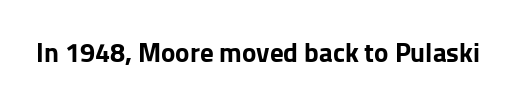
The image shows 27 px bold type, upright; set normal letter spacing, not underlined.
